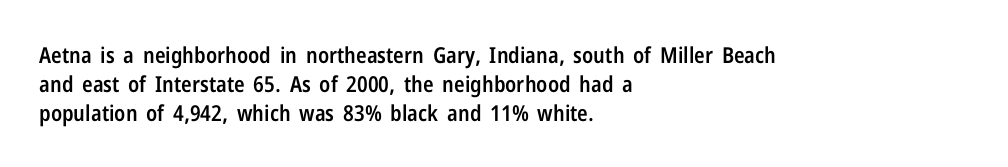
Q: Is the text bold? A: Semi-bold.
Q: Is the text italic (slanted)? A: No, it is upright.
Q: Is the text underlined? A: No.
Q: How is the paragraph aligned? A: Left-aligned.
Q: Is the spacing between letters normal or unusually wide? A: Normal.
Q: Is the spacing between lines tight, normal or loose? A: Normal.
